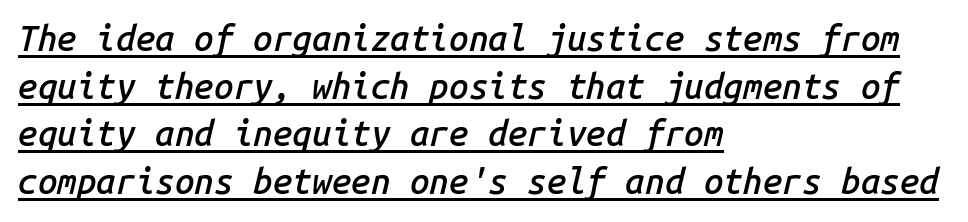
The image shows 35 px semibold type, italic (leaning right), monospaced; set left-aligned, normal line spacing (1.36x), normal letter spacing, underlined; low stroke contrast and a medium x-height.
